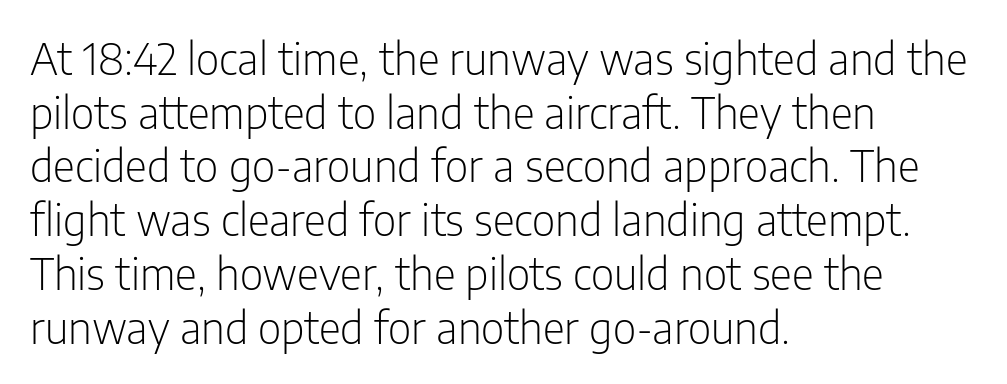
Q: Is the text bold? A: No.
Q: Is the text italic (slanted)? A: No, it is upright.
Q: Is the typeface a serif or a sans-serif typeface? A: Sans-serif.
Q: Is the text underlined? A: No.
Q: How is the paragraph aligned? A: Left-aligned.
Q: Is the spacing between letters normal or unusually wide? A: Normal.
Q: Is the spacing between lines tight, normal or loose? A: Normal.
Q: Width (condensed, normal, or wide)? A: Condensed.
Q: Stroke contrast? A: Low.
Q: x-height? A: Medium.
Q: Monospaced? A: No.
